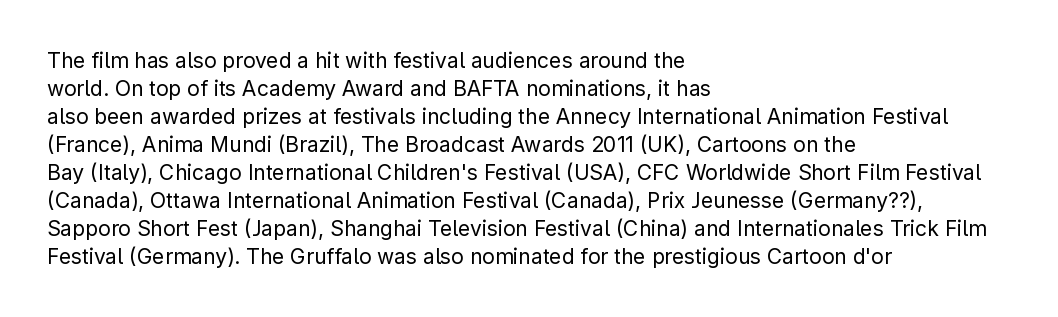
The paragraph has a hard left edge and a soft right edge. Rows of type keep a routine distance in the vertical direction. The letters sit at their default tracking, neither squeezed nor spread. Posture: vertical.
